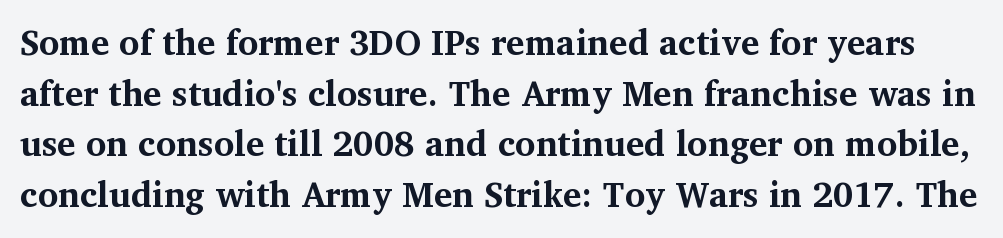
{"serif": "yes", "italic": "no", "bold": "yes", "weight": "bold", "width": "normal", "stroke_contrast": "medium", "x_height": "medium", "monospaced": "no", "underline": "no", "line_spacing": "normal", "line_spacing_ratio": 1.45, "letter_spacing": "normal", "letter_spacing_em": 0.0, "glyph_px": 35}
